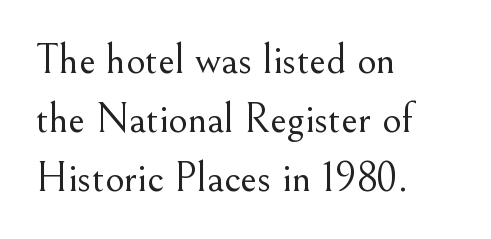
Style check: upright. Does the copy run flush right? No — it runs flush left. The horizontal fit of the characters is conventional and even. Successive baselines arrive at the customary interval. The rendering uses natural spacing where letterforms have individual widths.
